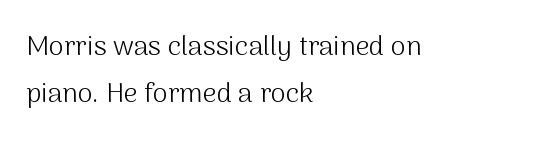
{"italic": "no", "bold": "no", "underline": "no", "align": "left", "line_spacing_ratio": 1.74, "letter_spacing": "normal", "letter_spacing_em": 0.0, "glyph_px": 27}
